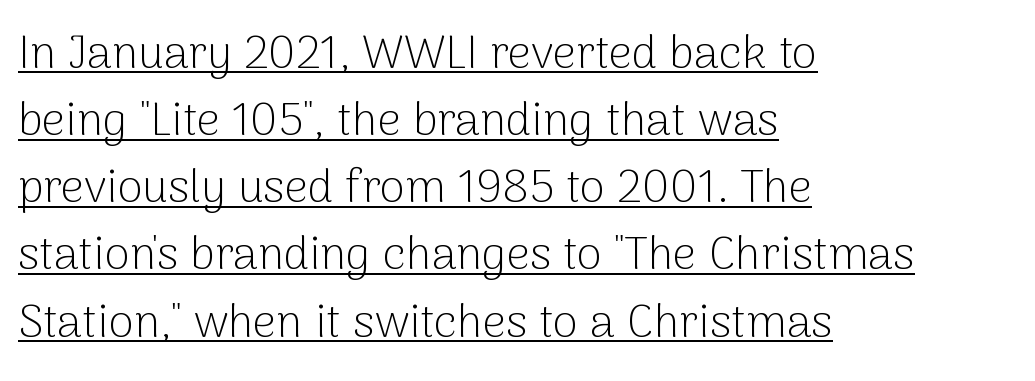
The image shows 46 px light sans-serif type, upright; set left-aligned, normal line spacing (1.46x), normal letter spacing, underlined; low stroke contrast and a medium x-height.
